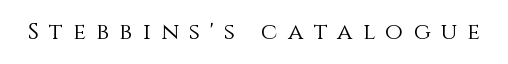
The specimen omits any rule beneath the text block's lines. The letters stand upright; this is a roman face. The cut favours lightness, reaching ordinary text weight at its darkest. The face used here is rendered with a markedly widened letterfit.
